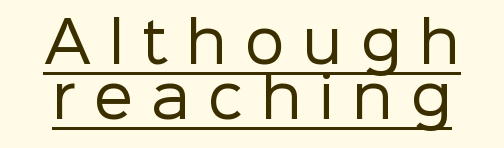
{"serif": "no", "italic": "no", "bold": "no", "weight": "regular", "width": "normal", "stroke_contrast": "low", "x_height": "medium", "monospaced": "no", "underline": "yes", "line_spacing": "tight", "line_spacing_ratio": 0.98, "letter_spacing": "wide", "letter_spacing_em": 0.32, "glyph_px": 56}
